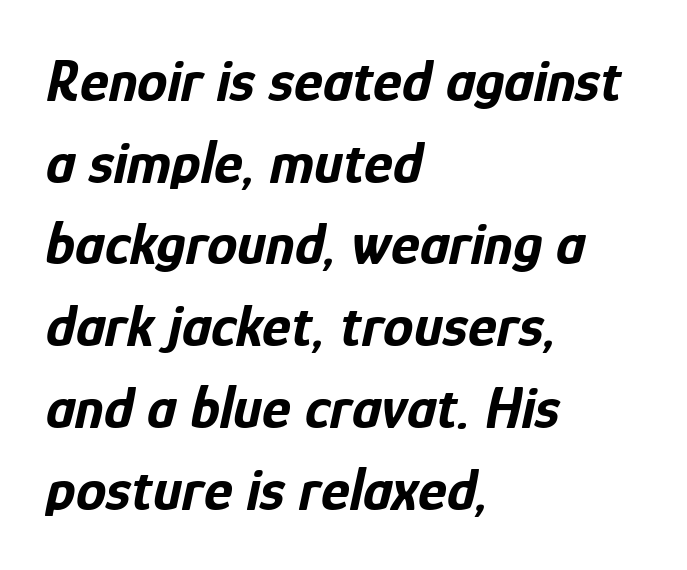
{"italic": "yes", "lean": "right", "slant_degrees": 12, "bold": "yes", "weight": "bold", "width": "condensed", "stroke_contrast": "low", "x_height": "medium", "monospaced": "no", "underline": "no", "align": "left", "line_spacing": "normal", "line_spacing_ratio": 1.34, "letter_spacing": "normal", "letter_spacing_em": 0.0, "glyph_px": 61}
